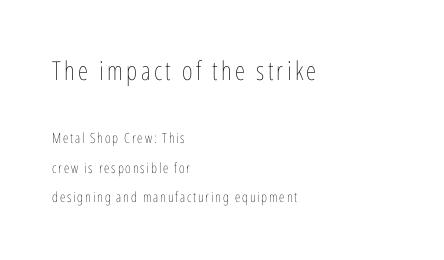
Visually the block forms a straight wall on the left and a jagged coastline on the right. Lines of text with bare space underneath. Type size steps down from the first block to the second. The face looks like a standard text weight, possibly lighter. Each new line begins a long way beneath the previous one. It's the straight-up-and-down kind of type.
